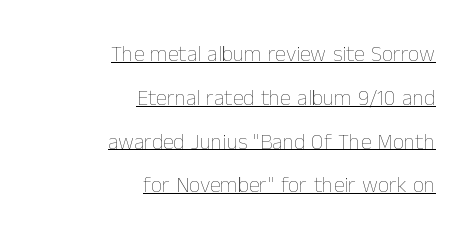
Inter-character spacing is left at the font's built-in metrics. This is underlined copy, the kind a proofreader might mark for attention. A flush-right, rag-left setting is used for this passage. Interline gaps are noticeably wide in this sample. Unbolded letterforms with no extra heft.
